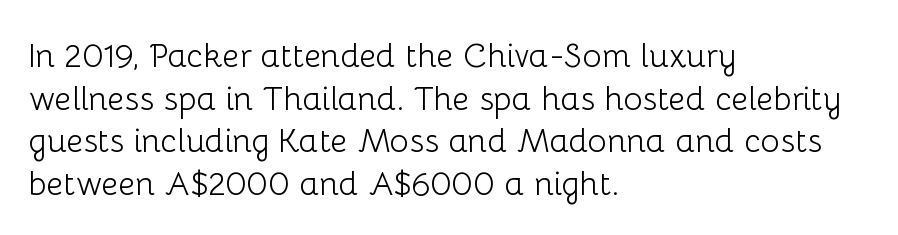
The image shows 33 px light sans-serif type, upright; set left-aligned, normal line spacing (1.29x), normal letter spacing, not underlined; low stroke contrast and a medium x-height.
